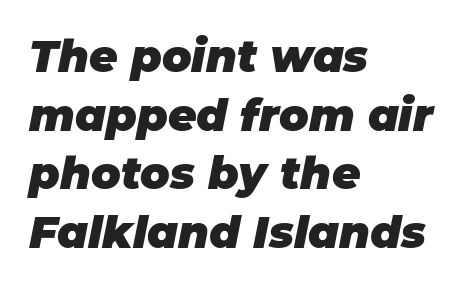
{"italic": "yes", "lean": "right", "slant_degrees": 11, "bold": "yes", "weight": "heavy", "width": "normal", "stroke_contrast": "low", "x_height": "large", "monospaced": "no", "underline": "no", "align": "left", "line_spacing": "normal", "line_spacing_ratio": 1.33, "letter_spacing": "normal", "letter_spacing_em": 0.0, "glyph_px": 44}
